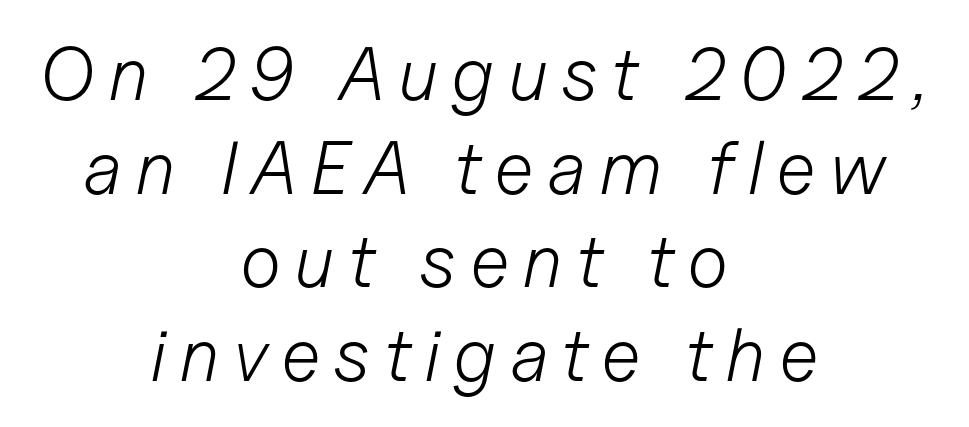
Words float on clear page, feet unadorned. Characters are canted at an angle relative to the baseline's perpendicular. Heaviness? Minimal to ordinary, like unemphasized prose. This rendering uses center alignment, leaving both contours irregular but symmetric.
